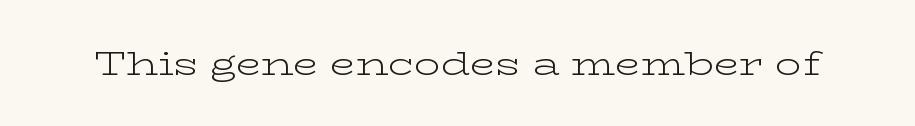
Q: Is the text bold? A: No.
Q: Is the text italic (slanted)? A: No, it is upright.
Q: Is the typeface a serif or a sans-serif typeface? A: Serif.
Q: Is the text underlined? A: No.
Q: Is the spacing between letters normal or unusually wide? A: Normal.
Q: Width (condensed, normal, or wide)? A: Wide.
Q: Stroke contrast? A: Low.
Q: x-height? A: Medium.
Q: Monospaced? A: No.
